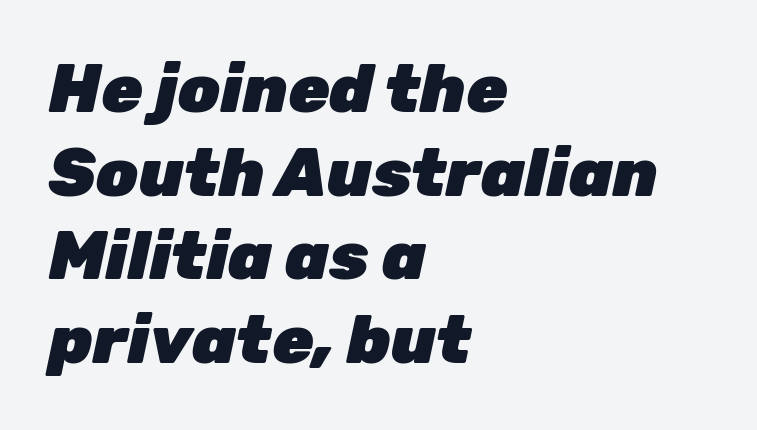
{"italic": "yes", "lean": "right", "slant_degrees": 12, "bold": "yes", "weight": "heavy", "width": "normal", "stroke_contrast": "low", "x_height": "medium", "monospaced": "no", "underline": "no", "align": "left", "line_spacing": "normal", "line_spacing_ratio": 1.25, "letter_spacing": "normal", "letter_spacing_em": 0.0, "glyph_px": 67}
